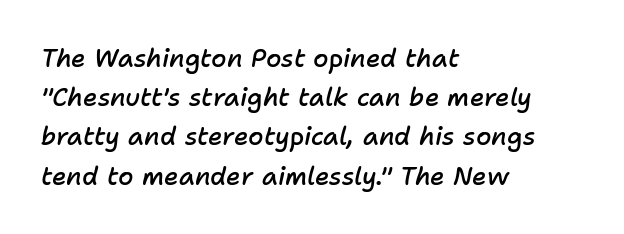
Q: Is the text bold? A: Semi-bold.
Q: Is the text italic (slanted)? A: Yes, it leans right by about 11 degrees.
Q: Is the text underlined? A: No.
Q: How is the paragraph aligned? A: Left-aligned.
Q: Is the spacing between letters normal or unusually wide? A: Normal.
Q: Is the spacing between lines tight, normal or loose? A: Normal.
